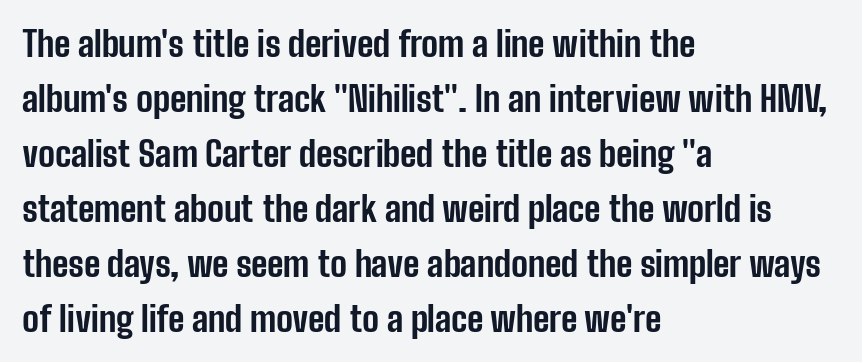
Ascenders rise straight up at ninety degrees. Nothing unusual about the tracking: characters are spaced as the font intends. This block has exactly the height ordinary leading produces. The face used here is proportionally spaced, like ordinary book or web type.
